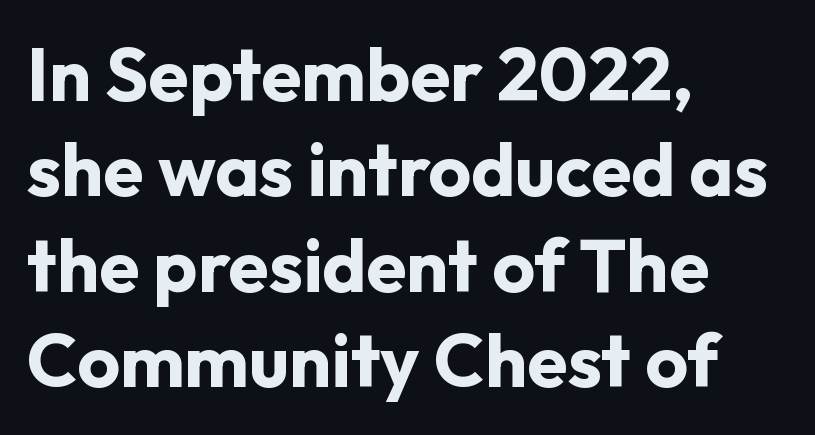
The image shows 74 px bold sans-serif type, upright; set left-aligned, normal line spacing (1.29x), normal letter spacing, not underlined; low stroke contrast and a medium x-height.
